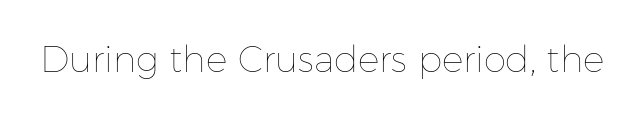
{"italic": "no", "bold": "no", "weight": "thin", "width": "normal", "stroke_contrast": "low", "x_height": "medium", "monospaced": "no", "underline": "no", "letter_spacing": "normal", "letter_spacing_em": 0.0, "glyph_px": 36}
